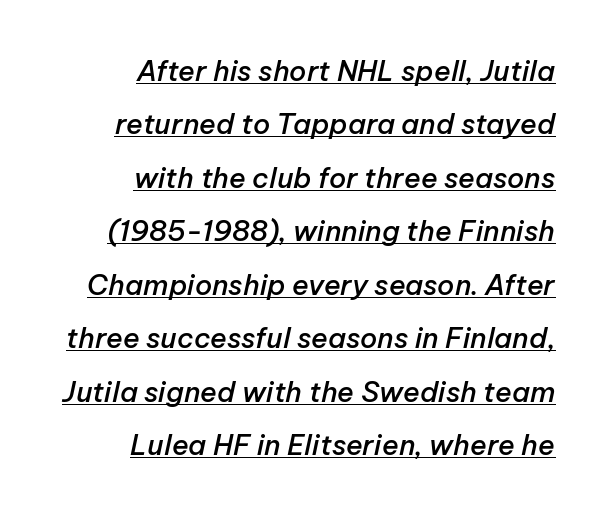
The image shows 28 px semibold type, italic (leaning right); set right-aligned, loose line spacing (1.91x), normal letter spacing, underlined; low stroke contrast and a medium x-height.
